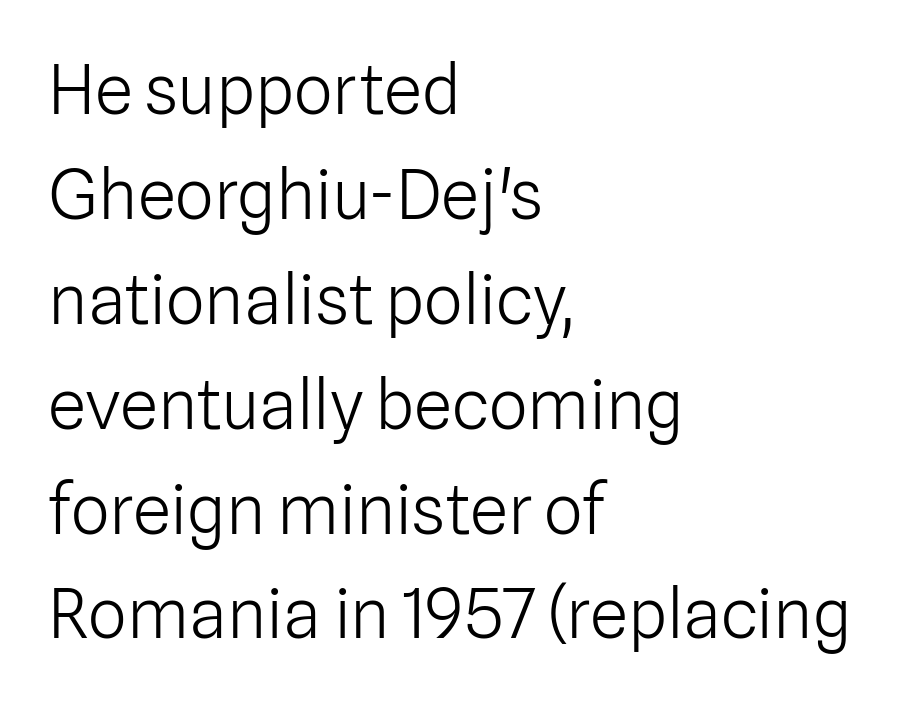
The letters advance in unequal steps, a hallmark of proportional type. A normal amount of white space separates one row of letters from the next. A typesetter would mark this as roman, not italic. The letters sit at their default tracking, neither squeezed nor spread.
